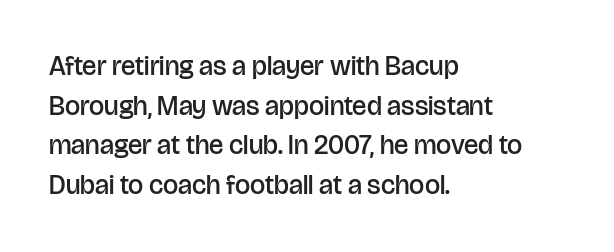
The image shows 27 px text type, upright; set left-aligned, normal line spacing (1.47x), normal letter spacing, not underlined.
